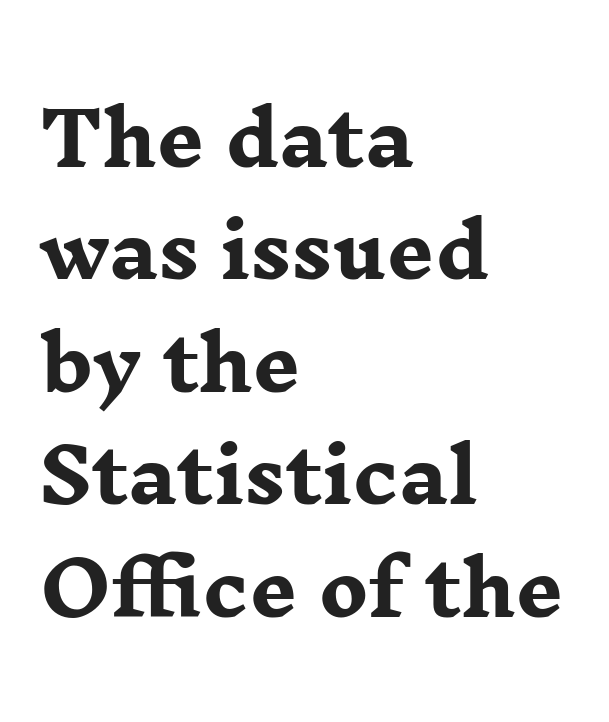
Q: Is the text bold? A: Yes.
Q: Is the text italic (slanted)? A: No, it is upright.
Q: Is the typeface a serif or a sans-serif typeface? A: Serif.
Q: Is the text underlined? A: No.
Q: How is the paragraph aligned? A: Left-aligned.
Q: Is the spacing between letters normal or unusually wide? A: Normal.
Q: Is the spacing between lines tight, normal or loose? A: Normal.
Q: Width (condensed, normal, or wide)? A: Wide.
Q: Stroke contrast? A: Low.
Q: x-height? A: Medium.
Q: Monospaced? A: No.
